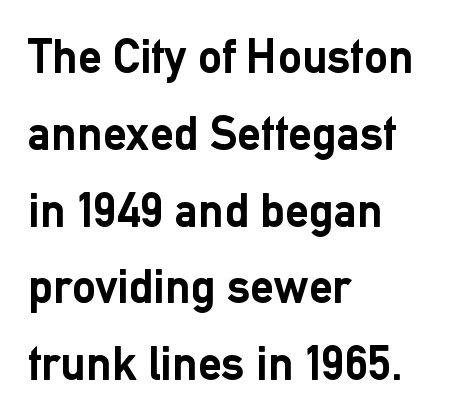
Q: Is the text bold? A: Yes.
Q: Is the text italic (slanted)? A: No, it is upright.
Q: Is the typeface a serif or a sans-serif typeface? A: Sans-serif.
Q: Is the text underlined? A: No.
Q: How is the paragraph aligned? A: Left-aligned.
Q: Is the spacing between letters normal or unusually wide? A: Normal.
Q: Is the spacing between lines tight, normal or loose? A: Normal.
Q: Width (condensed, normal, or wide)? A: Normal.
Q: Stroke contrast? A: Low.
Q: x-height? A: Medium.
Q: Monospaced? A: No.
